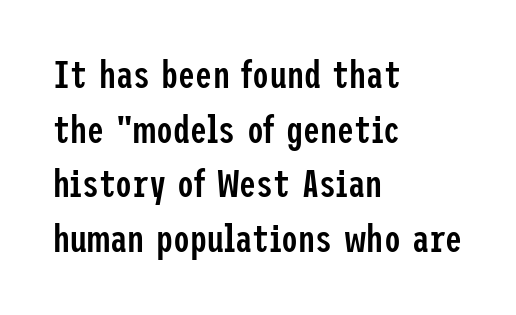
The image shows 38 px semibold, condensed sans-serif type, upright; set left-aligned, normal line spacing (1.44x), normal letter spacing, not underlined; low stroke contrast and a medium x-height.
